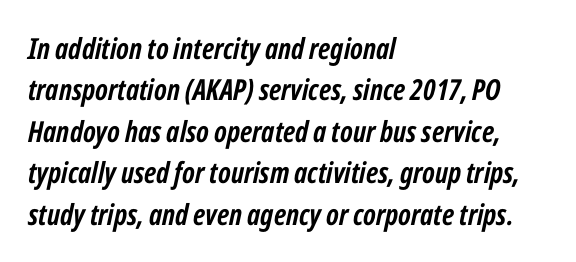
{"italic": "yes", "lean": "right", "slant_degrees": 12, "bold": "yes", "weight": "semibold", "width": "condensed", "stroke_contrast": "low", "x_height": "medium", "monospaced": "no", "underline": "no", "align": "left", "line_spacing": "normal", "line_spacing_ratio": 1.43, "letter_spacing": "normal", "letter_spacing_em": 0.0, "glyph_px": 29}
